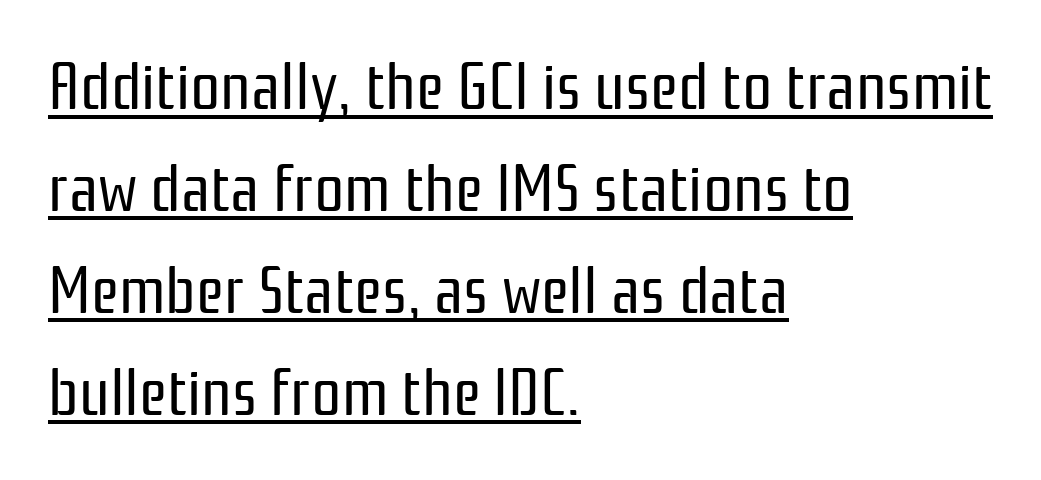
Q: Is the text bold? A: No.
Q: Is the text italic (slanted)? A: No, it is upright.
Q: Is the typeface a serif or a sans-serif typeface? A: Sans-serif.
Q: Is the text underlined? A: Yes.
Q: How is the paragraph aligned? A: Left-aligned.
Q: Is the spacing between letters normal or unusually wide? A: Normal.
Q: Is the spacing between lines tight, normal or loose? A: Normal.
Q: Width (condensed, normal, or wide)? A: Condensed.
Q: Stroke contrast? A: Low.
Q: x-height? A: Medium.
Q: Monospaced? A: No.
